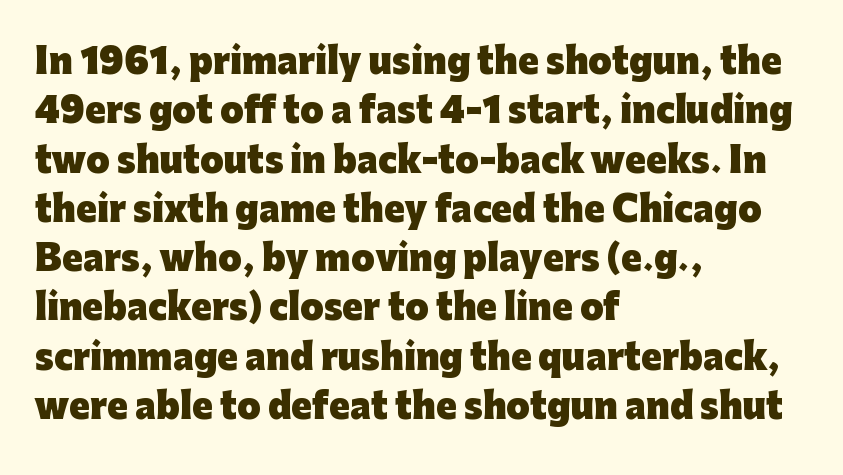
The image shows 34 px heavy sans-serif type, upright; set left-aligned, normal line spacing (1.45x), normal letter spacing, not underlined; low stroke contrast and a medium x-height.
